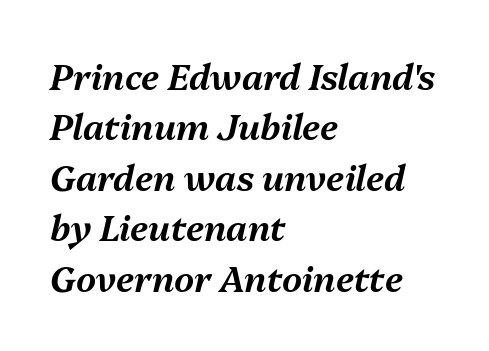
{"italic": "yes", "lean": "right", "slant_degrees": 13, "width": "normal", "stroke_contrast": "medium", "x_height": "medium", "monospaced": "no", "underline": "no", "align": "left", "line_spacing": "normal", "line_spacing_ratio": 1.44, "letter_spacing": "normal", "letter_spacing_em": 0.0, "glyph_px": 35}
